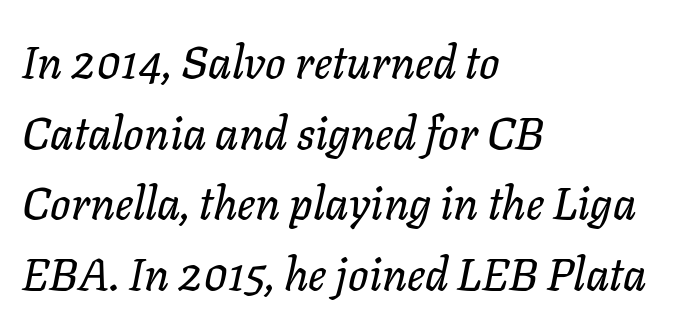
{"italic": "yes", "lean": "right", "slant_degrees": 11, "width": "normal", "stroke_contrast": "low", "x_height": "medium", "monospaced": "no", "underline": "no", "align": "left", "line_spacing": "normal", "line_spacing_ratio": 1.57, "letter_spacing": "normal", "letter_spacing_em": 0.0, "glyph_px": 45}
